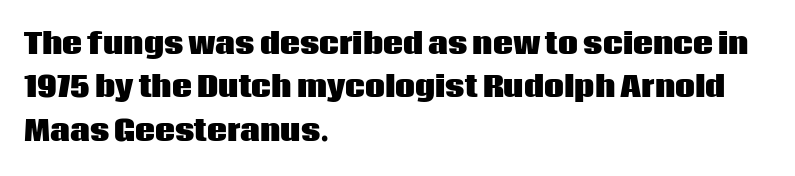
The image shows 28 px heavy sans-serif type, upright; set left-aligned, normal line spacing (1.55x), normal letter spacing, not underlined; low stroke contrast and a large x-height.
